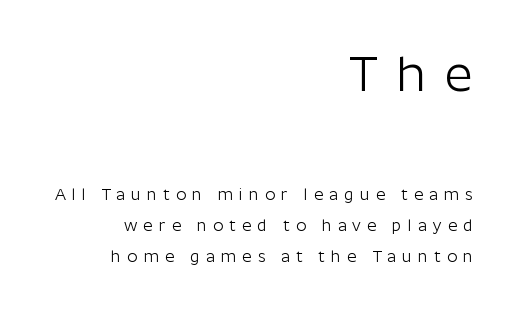
{"serif": "no", "italic": "no", "bold": "no", "weight": "light", "width": "normal", "stroke_contrast": "low", "x_height": "medium", "monospaced": "no", "underline": "no", "align": "right", "line_spacing": "loose", "line_spacing_ratio": 1.94, "letter_spacing": "wide", "letter_spacing_em": 0.39, "larger_block": "first", "size_ratio": 3.06, "glyph_px": 49}
